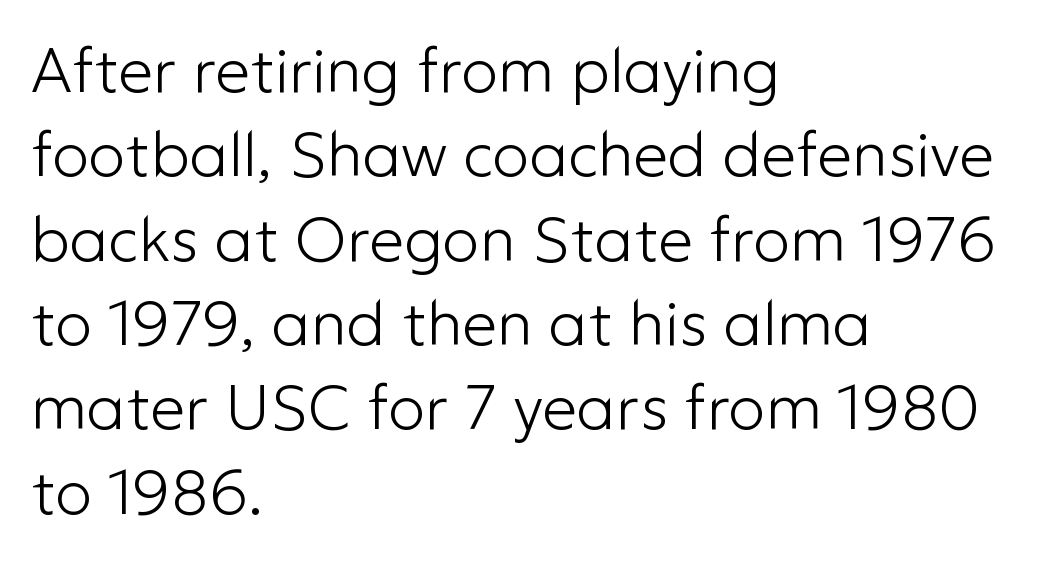
The image shows 62 px light sans-serif type, upright; set left-aligned, normal line spacing (1.36x), normal letter spacing, not underlined; low stroke contrast and a medium x-height.
